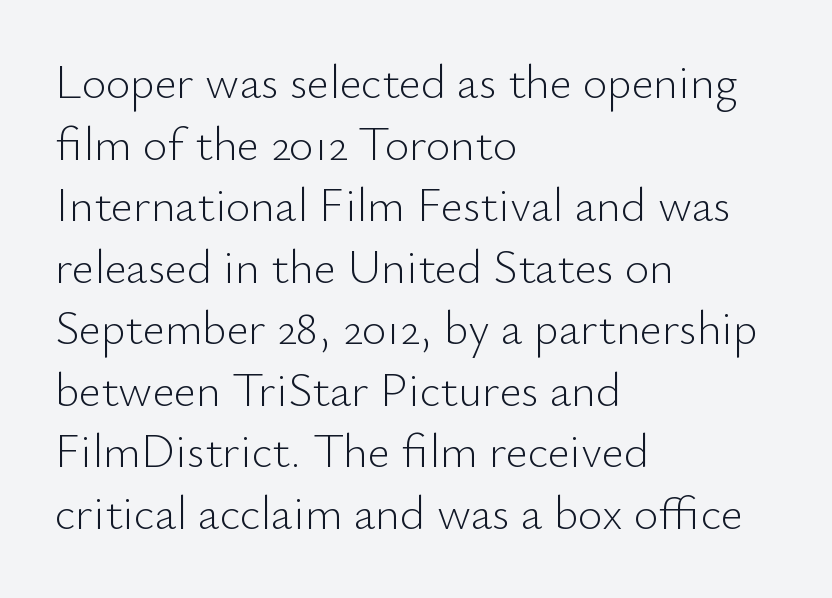
Stem width sits at or under what a default text font uses. Caption: standard tracking, unaltered. One glance says typical: line gaps are just what's usual. Underline: absent. Letterform terminals end flat and unadorned throughout the passage.
